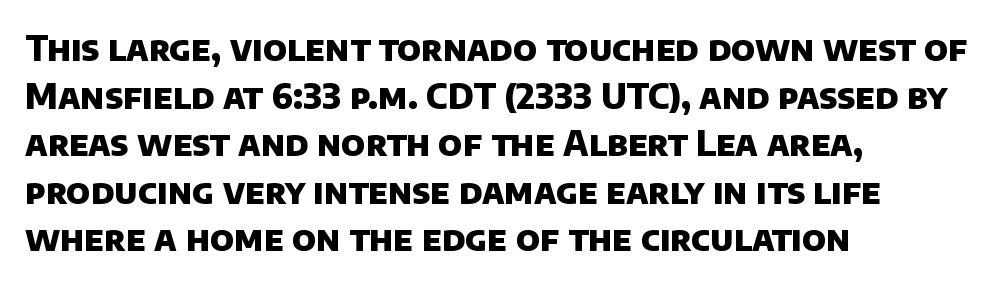
The image shows 34 px heavy sans-serif type; set left-aligned, normal line spacing (1.4x), normal letter spacing, not underlined; low stroke contrast and a large x-height.
